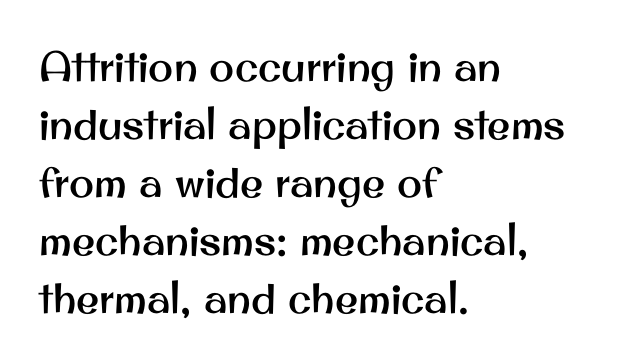
When letters stand straight like this, we call the style roman or upright. The gap between lines stays unmarked. Whoever set this chose a conventional vertical rhythm. Here the designer chose a conventional face with non-uniform glyph widths.
